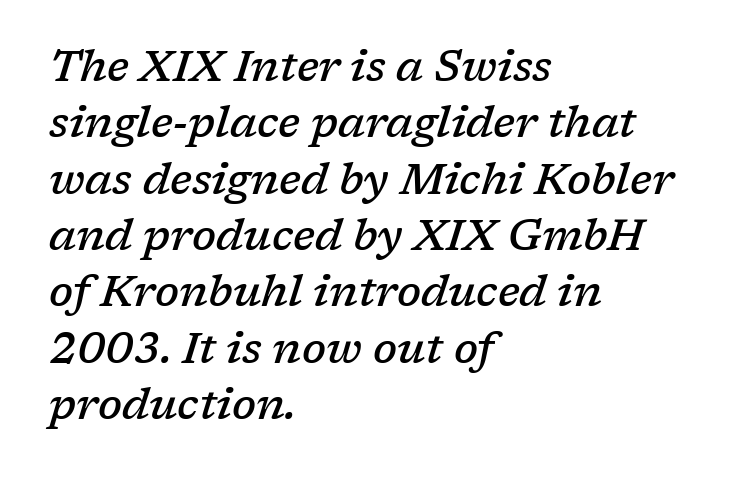
Moderately thickened strokes mark this as semibold type. The typesetter chose a ragged-right arrangement here. A typesetter would call this proportional, since set widths differ per character. These lines keep a tight, regular rhythm from letter to letter.
